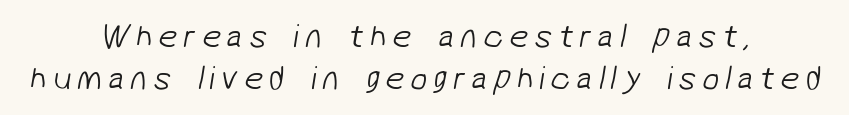
Any mark beneath the type? The region is blank. Think of a printed novel: that variable character pitch is what you see here. These lines are centered, leaving both edges ragged. The designer went with a sans here, leaving each stem footless. Stem width sits at or under what a default text font uses.
